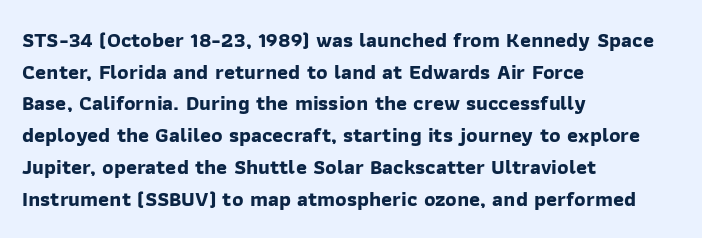
Q: Is the text bold? A: Yes.
Q: Is the text underlined? A: No.
Q: How is the paragraph aligned? A: Left-aligned.
Q: Is the spacing between letters normal or unusually wide? A: Normal.
Q: Is the spacing between lines tight, normal or loose? A: Normal.
